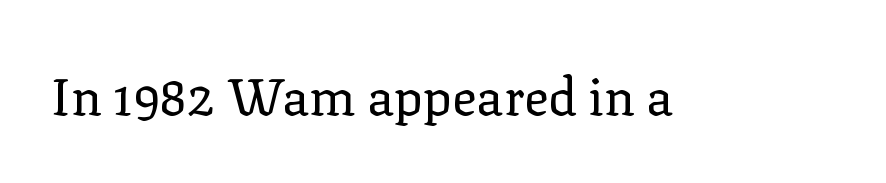
A typesetter would call this proportional, since set widths differ per character. The strokes are not fattened; the text isn't bold. Caption: standard tracking, unaltered. When letters stand straight like this, we call the style roman or upright. Clear beneath every line of the passage. Observe the serifs anchoring each vertical stroke in this sample.
